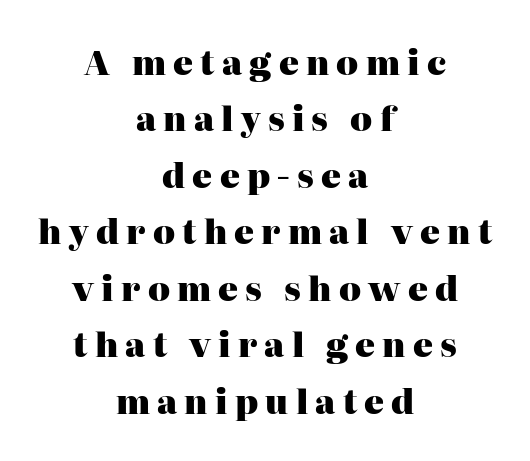
The image shows 33 px heavy serif type, upright; set centered, line spacing 1.71x, unusually wide letter spacing (+0.22 em), not underlined; high stroke contrast and a medium x-height.
